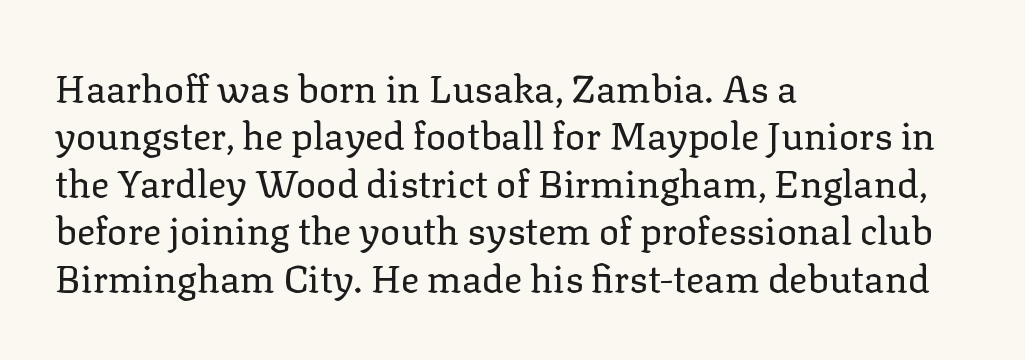
Is the block centered? No — it sits flush against the left margin. Each word holds together tightly as a unit, with standard inter-letter gaps. Italic? Not at all — the glyphs are vertical. This sample has the flowing, uneven cadence of proportional lettering.
